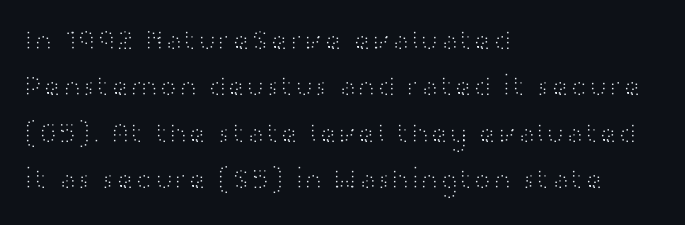
{"serif": "no", "italic": "no", "bold": "no", "weight": "light", "width": "wide", "stroke_contrast": "high", "x_height": "medium", "monospaced": "no", "underline": "no", "align": "left", "line_spacing": "normal", "line_spacing_ratio": 1.6, "letter_spacing": "normal", "letter_spacing_em": 0.0, "glyph_px": 29}
